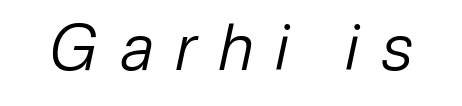
The face used here is proportionally spaced, like ordinary book or web type. The passage shown leans; its letterforms are oblique. The string is rendered with underlining switched off. Is the letter spacing exaggerated? Yes — the characters are pushed far apart. No letter is thick-stroked: the sample isn't bold.
